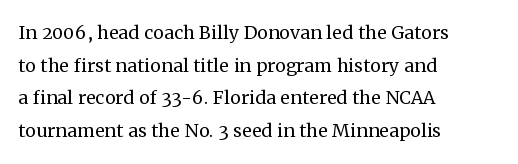
{"italic": "no", "bold": "no", "underline": "no", "align": "left", "line_spacing": "normal", "line_spacing_ratio": 1.36, "letter_spacing": "normal", "letter_spacing_em": 0.0, "glyph_px": 24}
